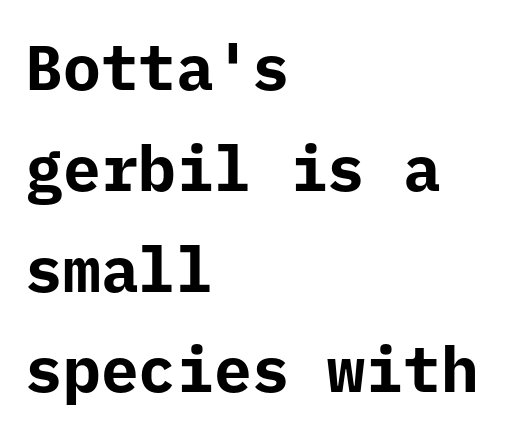
The image shows 63 px bold sans-serif type, upright, monospaced; set left-aligned, normal line spacing (1.6x), normal letter spacing, not underlined; low stroke contrast and a medium x-height.
